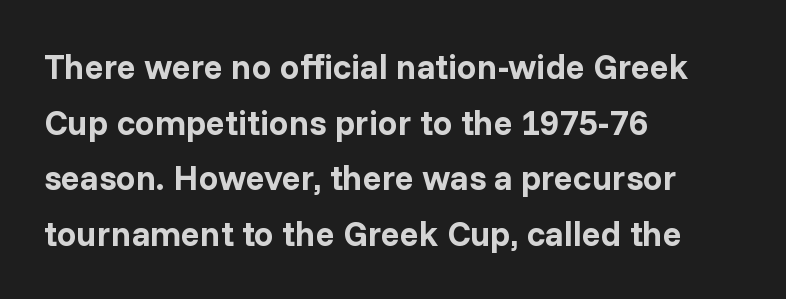
The image shows 35 px bold sans-serif type, upright; set left-aligned, normal line spacing (1.59x), normal letter spacing, not underlined; low stroke contrast and a medium x-height.
